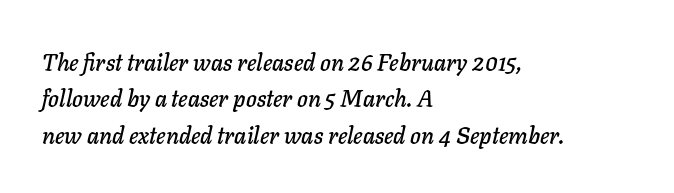
{"italic": "yes", "lean": "right", "slant_degrees": 11, "underline": "no", "align": "left", "line_spacing": "normal", "line_spacing_ratio": 1.58, "letter_spacing": "normal", "letter_spacing_em": 0.0, "glyph_px": 23}
